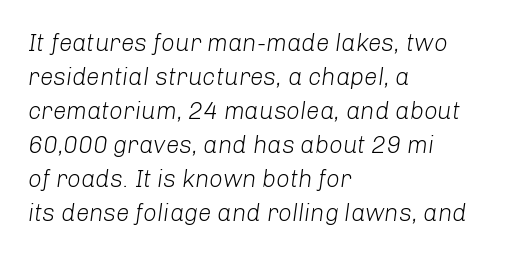
Q: Is the text bold? A: No.
Q: Is the text italic (slanted)? A: Yes, it leans right by about 8 degrees.
Q: Is the text underlined? A: No.
Q: How is the paragraph aligned? A: Left-aligned.
Q: Is the spacing between letters normal or unusually wide? A: Normal.
Q: Is the spacing between lines tight, normal or loose? A: Normal.
